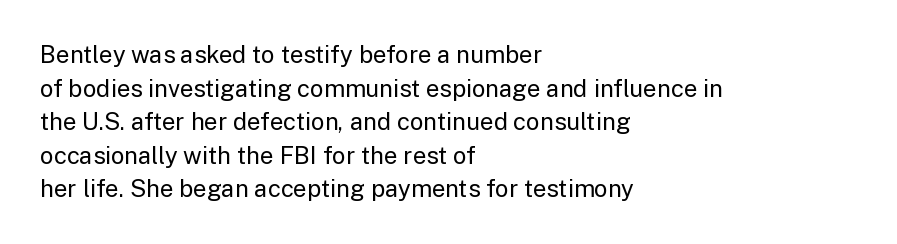
{"italic": "no", "bold": "no", "underline": "no", "align": "left", "line_spacing": "normal", "line_spacing_ratio": 1.4, "letter_spacing": "normal", "letter_spacing_em": 0.0, "glyph_px": 24}
